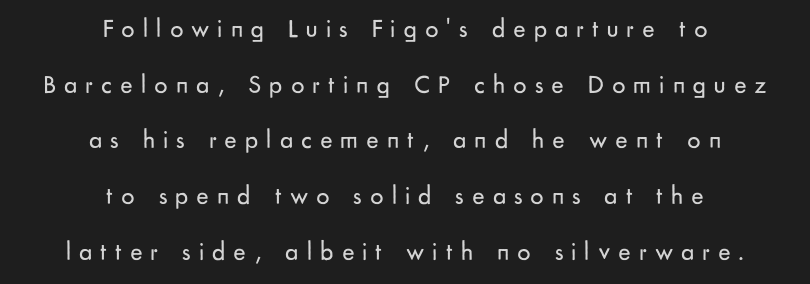
The image shows 26 px text type, upright; set centered, loose line spacing (2.14x), unusually wide letter spacing (+0.31 em), not underlined.
